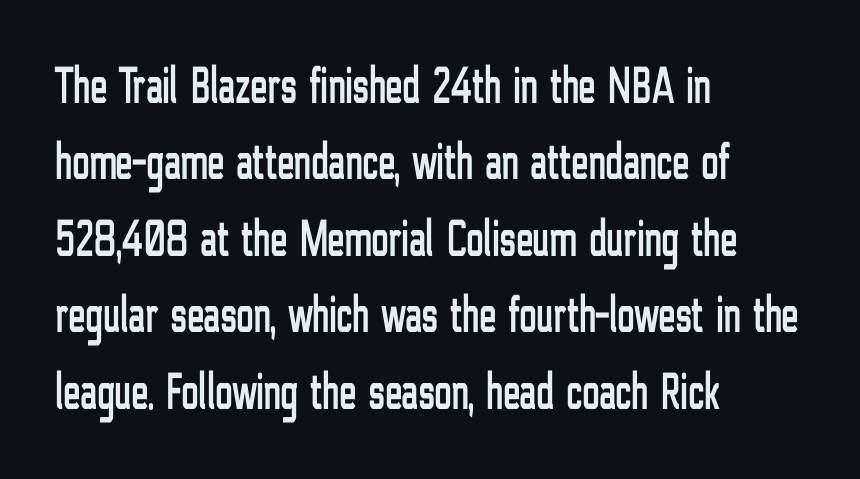
{"serif": "no", "italic": "no", "width": "condensed", "stroke_contrast": "low", "x_height": "medium", "monospaced": "no", "underline": "no", "align": "left", "line_spacing": "normal", "line_spacing_ratio": 1.47, "letter_spacing": "normal", "letter_spacing_em": 0.0, "glyph_px": 52}
